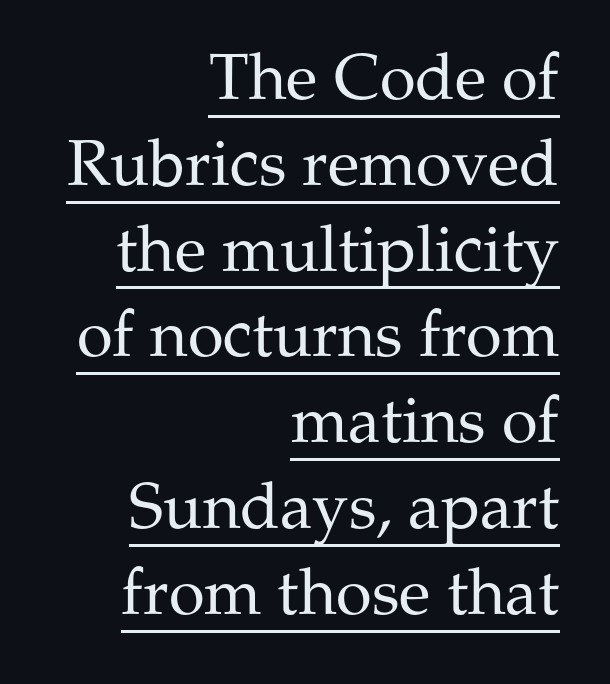
{"serif": "yes", "italic": "no", "bold": "no", "weight": "regular", "width": "normal", "stroke_contrast": "medium", "x_height": "medium", "monospaced": "no", "underline": "yes", "align": "right", "line_spacing": "normal", "line_spacing_ratio": 1.32, "letter_spacing": "normal", "letter_spacing_em": 0.0, "glyph_px": 65}
